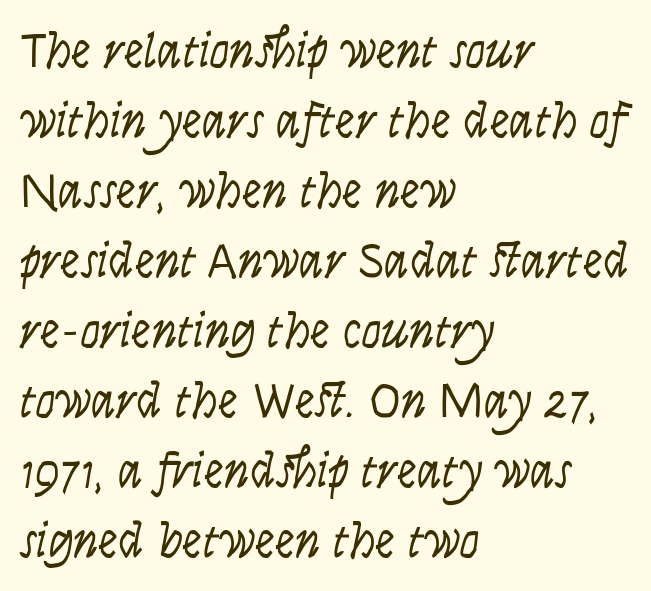
The image shows 50 px light, condensed sans-serif type; set left-aligned, normal line spacing (1.4x), normal letter spacing, not underlined; low stroke contrast and a large x-height.
